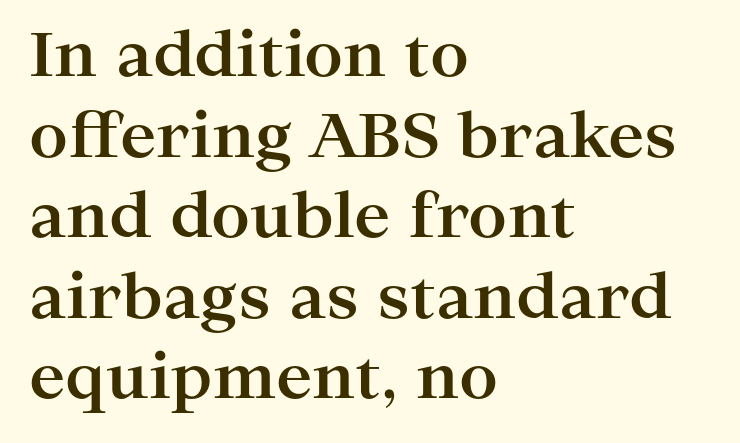
The image shows 61 px bold, wide serif type, upright; set left-aligned, normal line spacing (1.32x), normal letter spacing, not underlined; high stroke contrast and a medium x-height.
